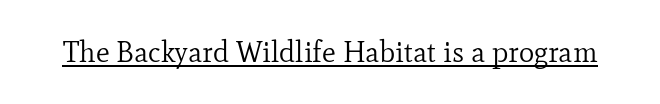
The image shows 29 px regular-weight serif type, upright; set normal letter spacing, underlined; low stroke contrast and a small x-height.
